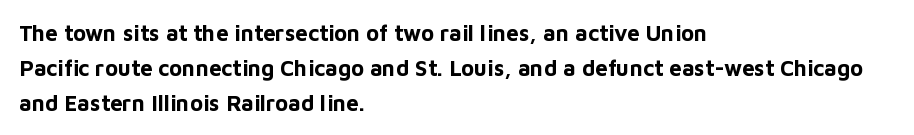
One-word summary of the alignment: left. Characters remain perfectly vertical along every line. Words float on clear page, feet unadorned. Look at the tracking — it's just the regular setting, nothing added.
